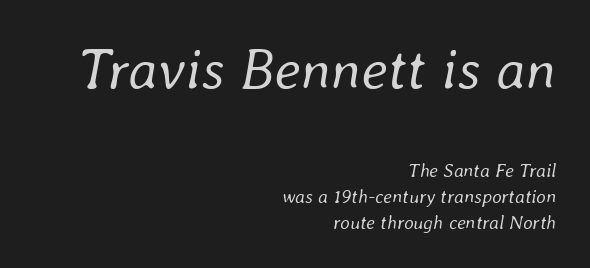
The image shows 57 px regular-weight type, italic (leaning right); set right-aligned, normal line spacing (1.37x), normal letter spacing, not underlined; the first (top) block is 3.0x larger; low stroke contrast and a medium x-height.
